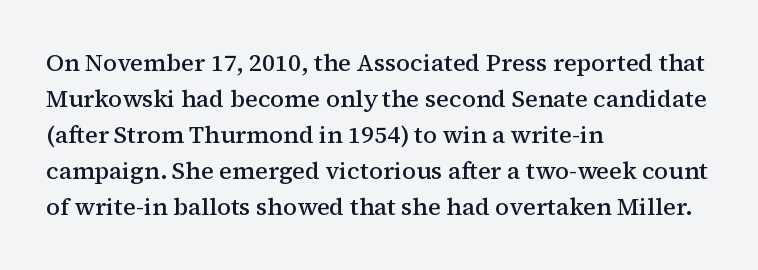
The image shows 24 px text type, upright; set left-aligned, normal line spacing (1.5x), normal letter spacing, not underlined.
